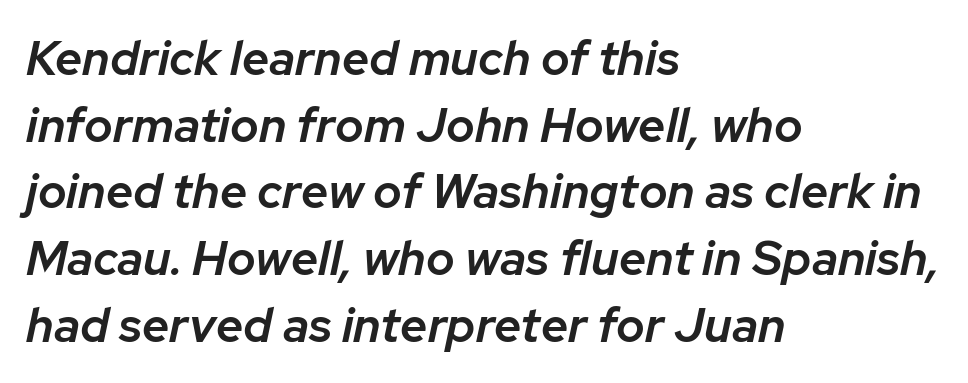
The image shows 48 px semibold type, italic (leaning right); set left-aligned, normal line spacing (1.39x), normal letter spacing, not underlined; low stroke contrast and a medium x-height.
